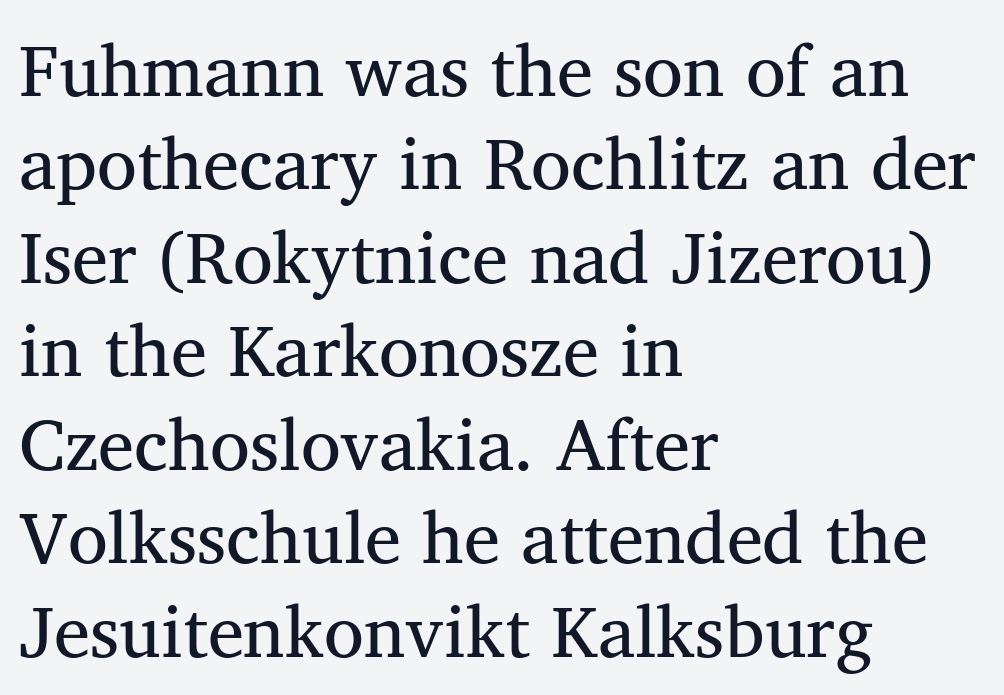
The image shows 73 px regular-weight serif type; set left-aligned, normal line spacing (1.28x), normal letter spacing, not underlined; medium stroke contrast and a medium x-height.
